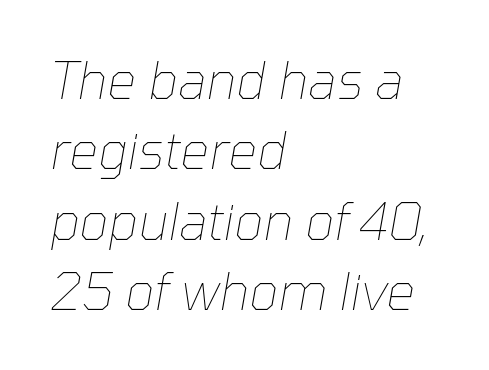
The image shows 51 px thin type, italic (leaning right); set left-aligned, normal line spacing (1.38x), normal letter spacing, not underlined; low stroke contrast and a medium x-height.
